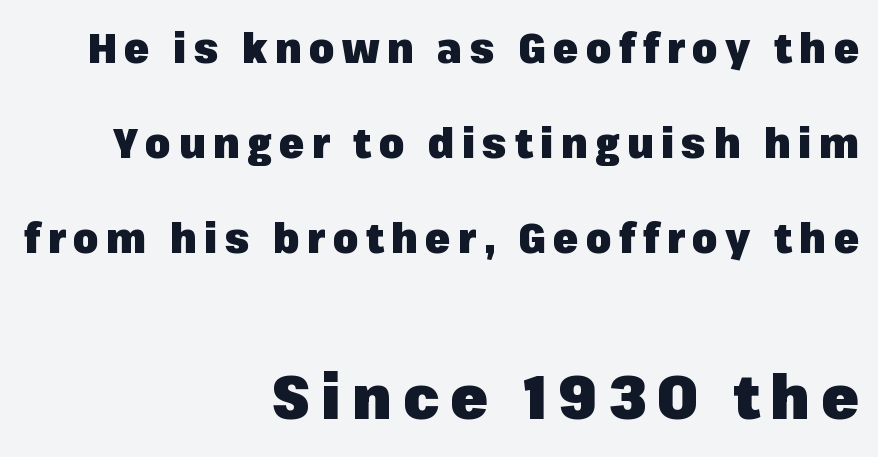
The image shows 61 px heavy sans-serif type, upright; set right-aligned, loose line spacing (2.32x), not underlined; the second (bottom) block is 1.49x larger; low stroke contrast and a medium x-height.
